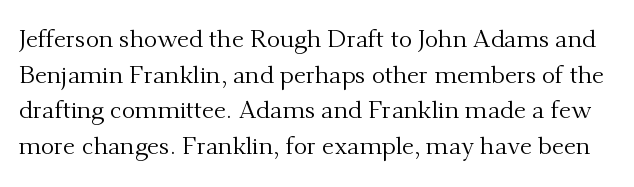
The image shows 25 px text type, upright; set normal line spacing (1.43x), normal letter spacing, not underlined.
